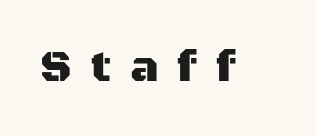
The image shows 44 px sans-serif type, upright; set unusually wide letter spacing (+0.43 em), not underlined; medium stroke contrast and a large x-height.
